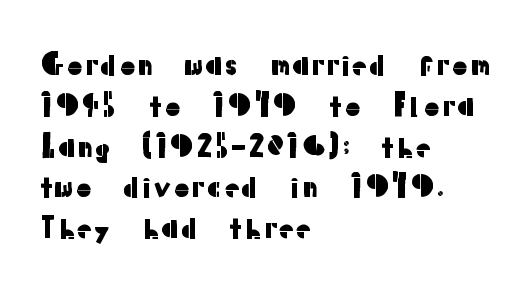
The image shows 30 px sans-serif type, upright; set left-aligned, normal line spacing (1.36x), normal letter spacing, not underlined; low stroke contrast and a medium x-height.
